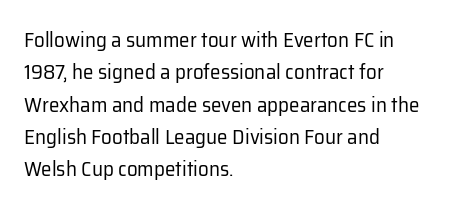
Q: Is the text bold? A: No.
Q: Is the text italic (slanted)? A: No, it is upright.
Q: Is the text underlined? A: No.
Q: How is the paragraph aligned? A: Left-aligned.
Q: Is the spacing between letters normal or unusually wide? A: Normal.
Q: Is the spacing between lines tight, normal or loose? A: Normal.
